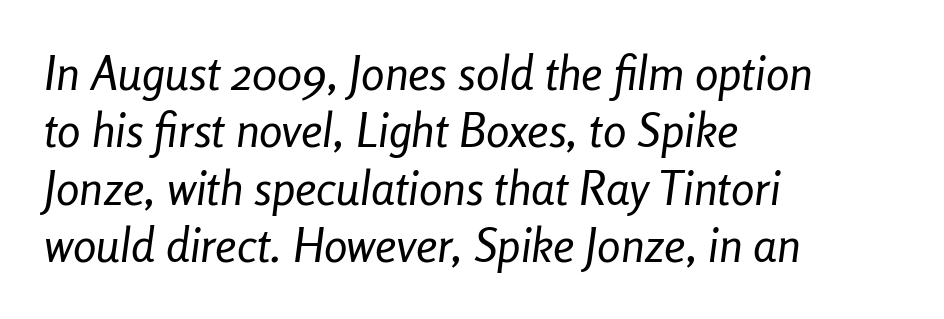
Decoration check: the copy has no underline. Each letter keeps its own natural width here, so spacing adapts to shape. Line beginnings align vertically; line endings do not. It's the slanting kind of type. The weight would be labelled regular, book, light, or lighter still.
